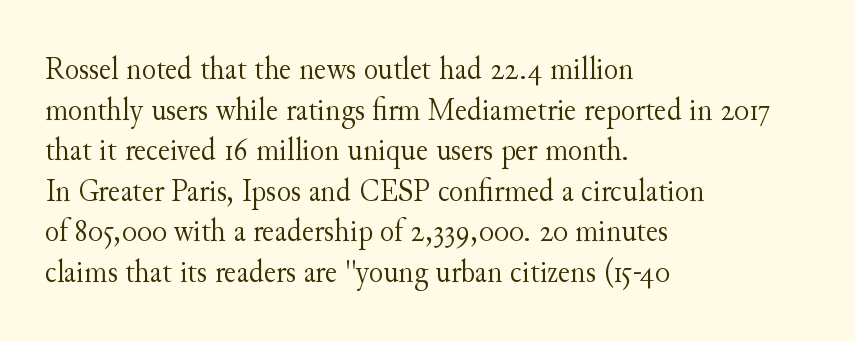
Vertical strokes here are truly vertical. Stems and bowls with no extra thickness — not bold. The compositor pushed each line to the left boundary. Look at the tracking — it's just the regular setting, nothing added. Is this a sans? No — the strokes have serifs.
